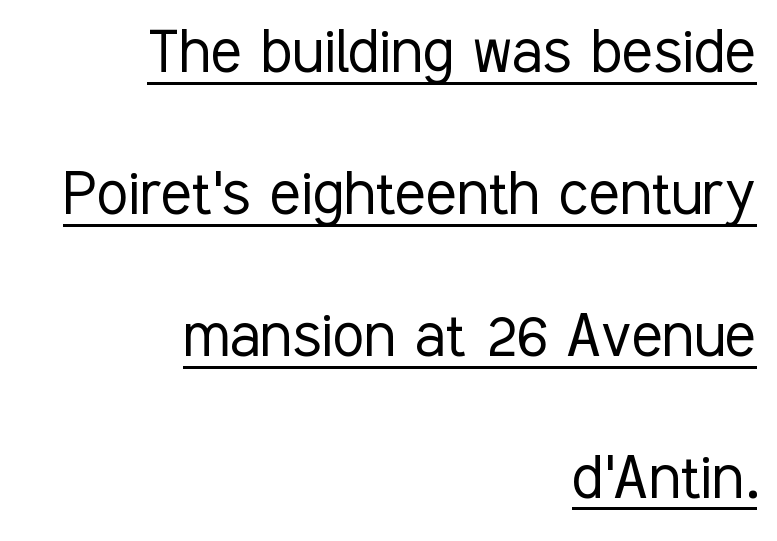
The image shows 72 px light, condensed sans-serif type, upright; set right-aligned, loose line spacing (1.97x), normal letter spacing, underlined; low stroke contrast and a medium x-height.
